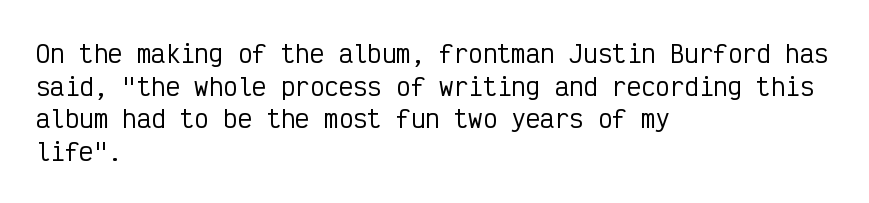
Q: Is the text italic (slanted)? A: No, it is upright.
Q: Is the text underlined? A: No.
Q: How is the paragraph aligned? A: Left-aligned.
Q: Is the spacing between letters normal or unusually wide? A: Normal.
Q: Is the spacing between lines tight, normal or loose? A: Normal.
